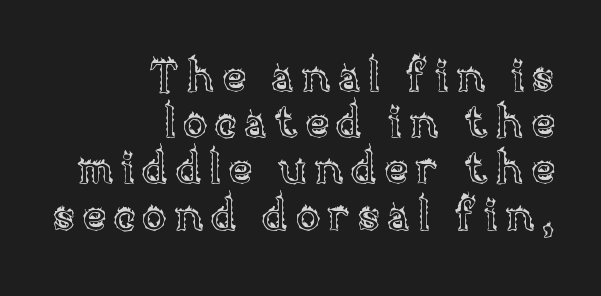
{"italic": "no", "width": "normal", "x_height": "large", "monospaced": "no", "underline": "no", "align": "right", "line_spacing": "tight", "line_spacing_ratio": 1.05, "glyph_px": 44}
